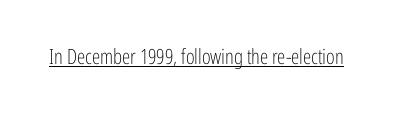
Italic: no, the glyphs are upright roman. You can see a thin bar hugging the bottom of the glyphs. Nothing heavy about these letters — not bold at all. Look at the tracking — it's just the regular setting, nothing added.
